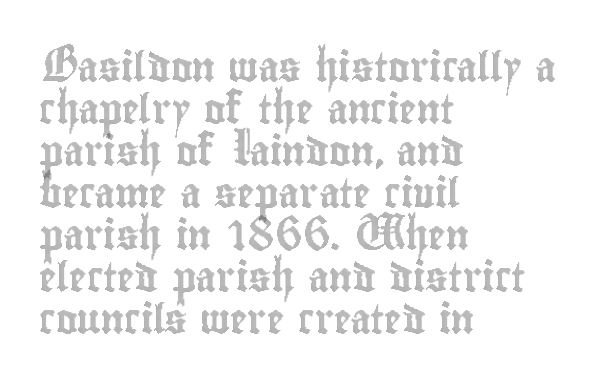
The image shows 29 px condensed type, upright; set left-aligned, normal line spacing (1.45x), normal letter spacing, not underlined; a small x-height.
